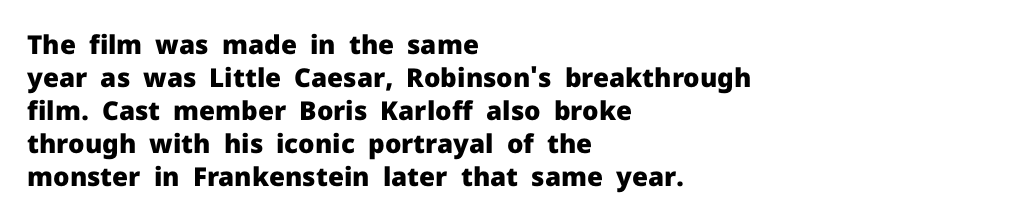
Q: Is the text bold? A: Yes.
Q: Is the text italic (slanted)? A: No, it is upright.
Q: Is the text underlined? A: No.
Q: How is the paragraph aligned? A: Left-aligned.
Q: Is the spacing between letters normal or unusually wide? A: Normal.
Q: Is the spacing between lines tight, normal or loose? A: Normal.
